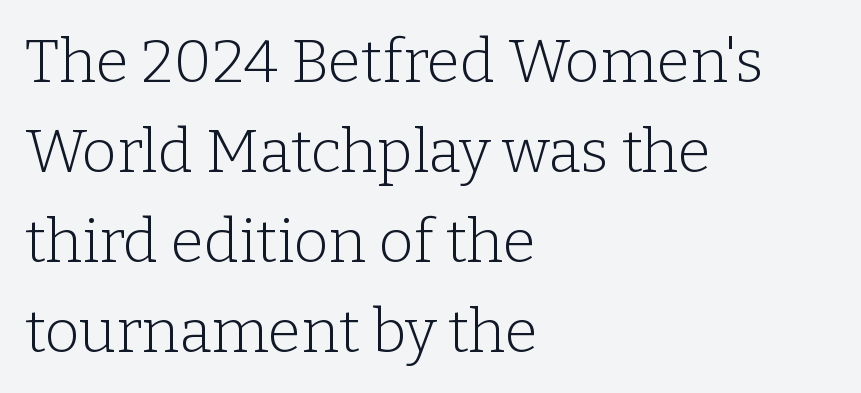
Q: Is the text bold? A: No.
Q: Is the text italic (slanted)? A: No, it is upright.
Q: Is the typeface a serif or a sans-serif typeface? A: Serif.
Q: Is the text underlined? A: No.
Q: How is the paragraph aligned? A: Left-aligned.
Q: Is the spacing between letters normal or unusually wide? A: Normal.
Q: Is the spacing between lines tight, normal or loose? A: Normal.
Q: Width (condensed, normal, or wide)? A: Normal.
Q: Stroke contrast? A: Low.
Q: x-height? A: Medium.
Q: Monospaced? A: No.
